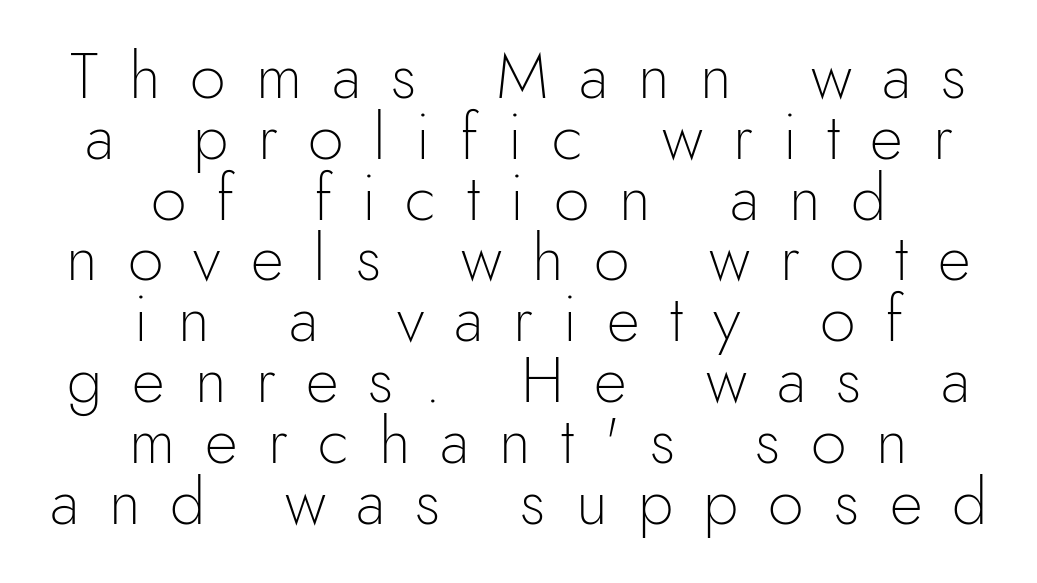
The image shows 64 px light sans-serif type, upright; set centered, tight line spacing (0.95x), unusually wide letter spacing (+0.47 em), not underlined; a small x-height.
